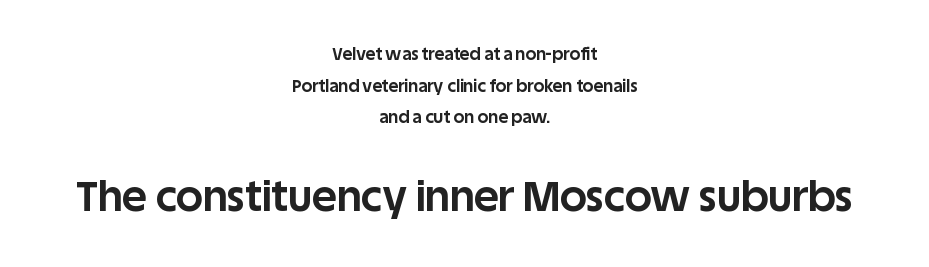
The image shows 42 px bold sans-serif type, upright; set centered, line spacing 1.86x, normal letter spacing, not underlined; the second (bottom) block is 2.47x larger; low stroke contrast and a large x-height.
